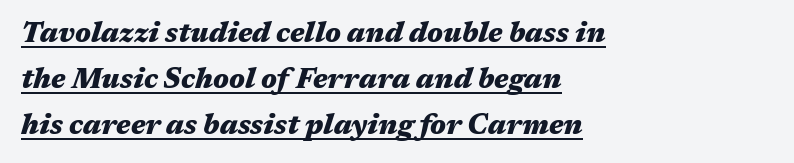
The image shows 28 px heavy, wide type, italic (leaning right); set left-aligned, normal line spacing (1.64x), normal letter spacing, underlined; medium stroke contrast and a medium x-height.
